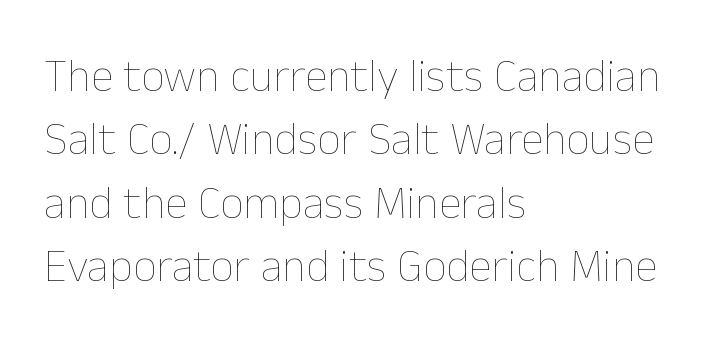
Q: Is the text bold? A: No.
Q: Is the text italic (slanted)? A: No, it is upright.
Q: Is the text underlined? A: No.
Q: How is the paragraph aligned? A: Left-aligned.
Q: Is the spacing between letters normal or unusually wide? A: Normal.
Q: Is the spacing between lines tight, normal or loose? A: Normal.
Q: Width (condensed, normal, or wide)? A: Normal.
Q: Stroke contrast? A: Low.
Q: x-height? A: Medium.
Q: Monospaced? A: No.
